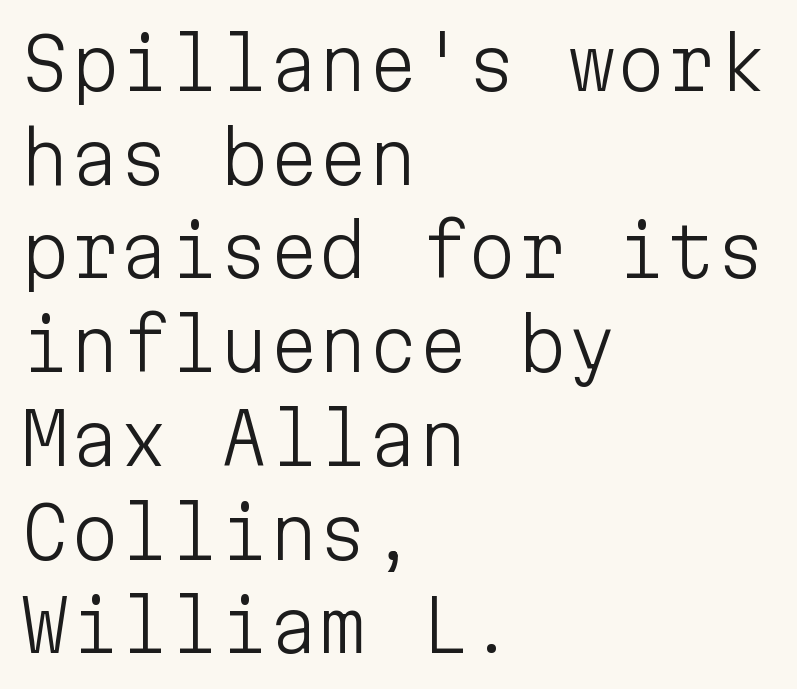
Are there feet on the stems? There aren't — it's a sans. Underline: absent. It's the straight-up-and-down kind of type. Ink coverage per letter is moderate at most. This sample has the even, mechanical cadence of fixed-width lettering. Caption: multi-line text, flush left, ragged right.
